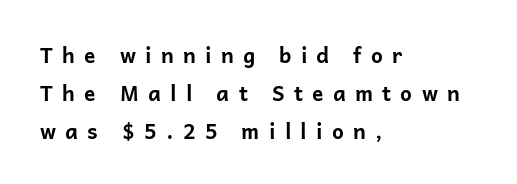
Unlike italic type, these characters show no tilt at all. The area under the type is left untouched. Tracking here is generous; glyphs stand well apart from one another. Set as a true bold cut, around the 700 mark. The compositor pushed each line to the left boundary.
